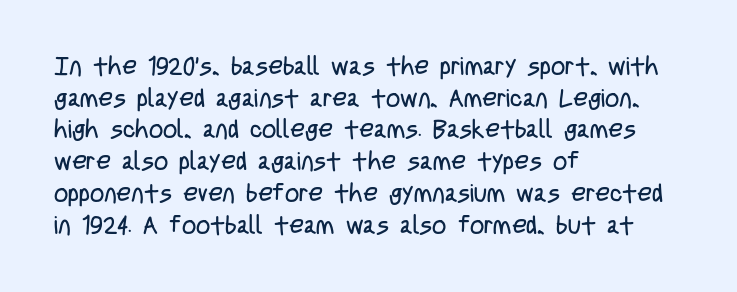
The image shows 25 px text type, upright; set left-aligned, normal line spacing (1.27x), normal letter spacing, not underlined.
